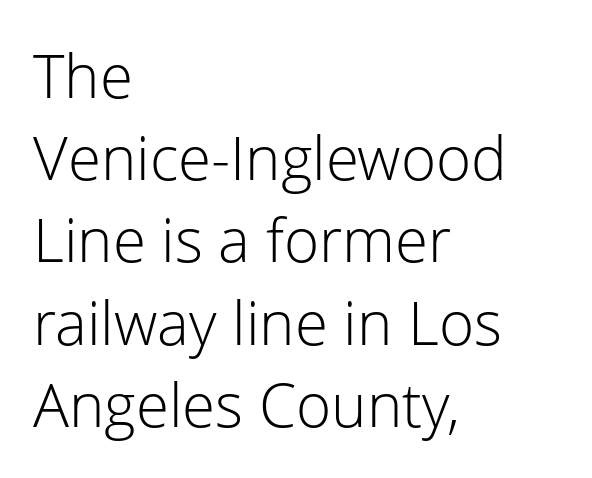
The image shows 60 px light sans-serif type, upright; set left-aligned, normal line spacing (1.37x), normal letter spacing, not underlined; low stroke contrast and a medium x-height.
